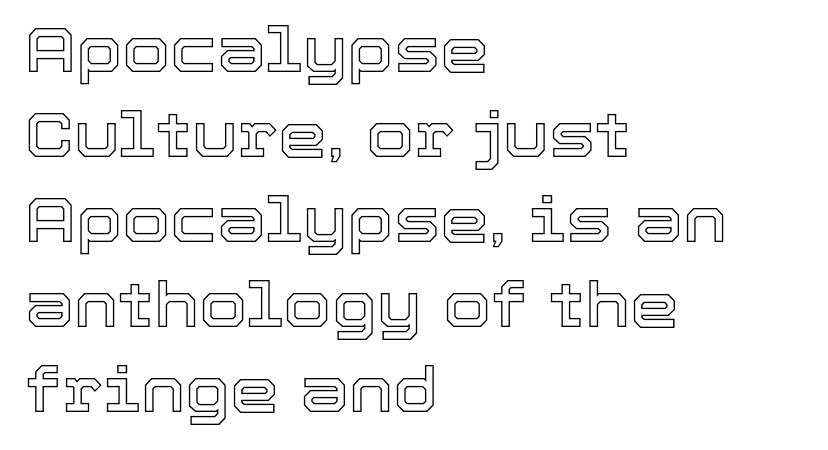
The image shows 62 px text type, upright; set left-aligned, normal line spacing (1.37x), normal letter spacing, not underlined; a medium x-height.
